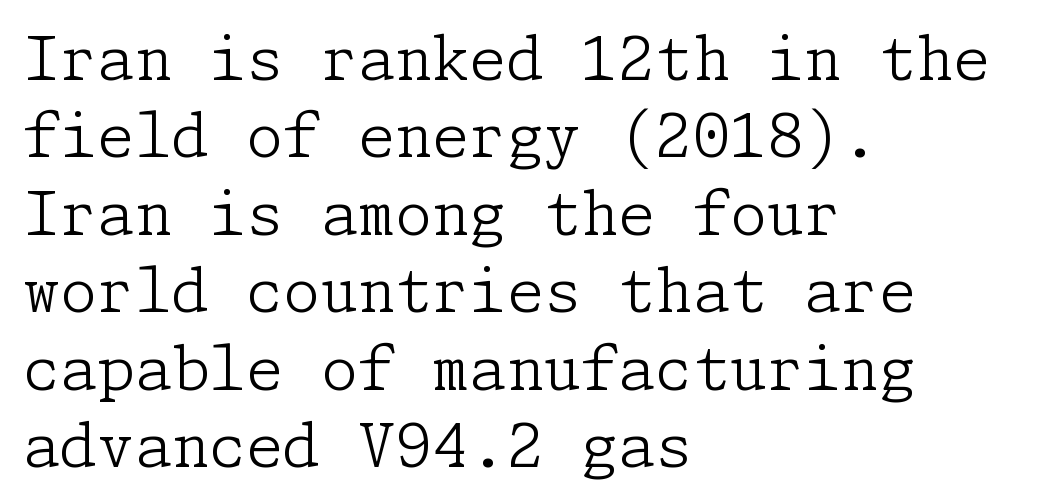
The image shows 60 px light serif type, upright; set left-aligned, normal line spacing (1.29x), normal letter spacing, not underlined; low stroke contrast and a medium x-height.
